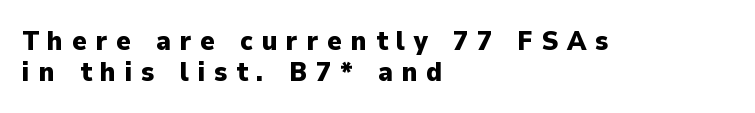
Q: Is the text bold? A: Yes.
Q: Is the text italic (slanted)? A: No, it is upright.
Q: Is the text underlined? A: No.
Q: How is the paragraph aligned? A: Left-aligned.
Q: Is the spacing between letters normal or unusually wide? A: Unusually wide.
Q: Is the spacing between lines tight, normal or loose? A: Tight.
